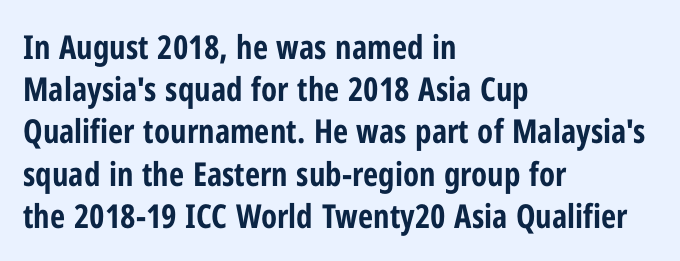
The image shows 33 px bold, condensed sans-serif type, upright; set left-aligned, normal line spacing (1.28x), normal letter spacing, not underlined; low stroke contrast and a medium x-height.
